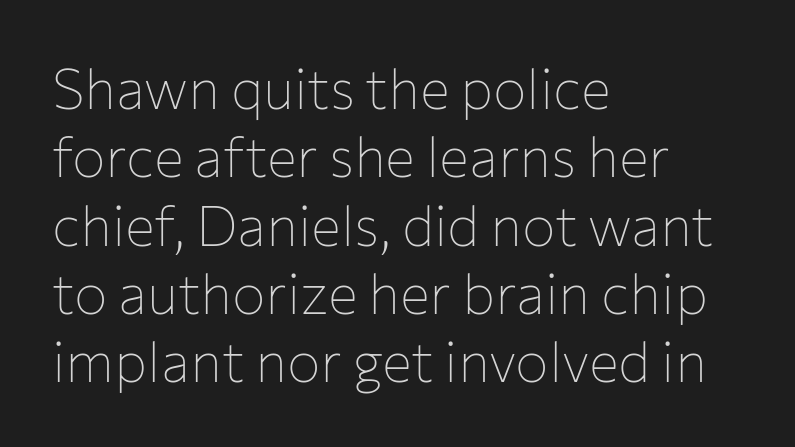
Every stem runs plumb, perpendicular to the baseline. No extra ink here — the face is not bold. Spacing verdict: proportional, widths tailored to each character. Letterform terminals end flat and unadorned throughout the passage. Does the copy run flush right? No — it runs flush left.
